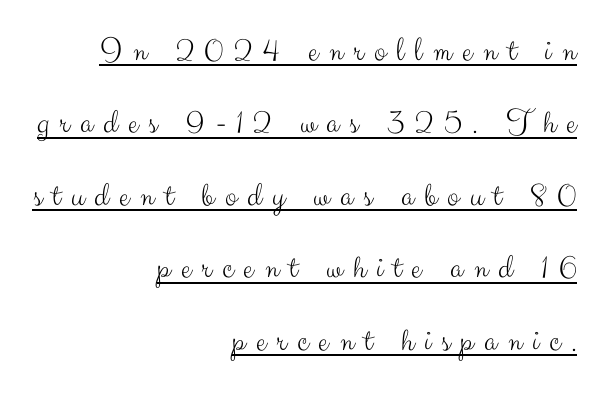
Q: Is the text bold? A: No.
Q: Is the text italic (slanted)? A: Yes.
Q: Is the typeface a serif or a sans-serif typeface? A: Sans-serif.
Q: Is the text underlined? A: Yes.
Q: How is the paragraph aligned? A: Right-aligned.
Q: Is the spacing between letters normal or unusually wide? A: Unusually wide.
Q: Is the spacing between lines tight, normal or loose? A: Loose.
Q: Width (condensed, normal, or wide)? A: Normal.
Q: Stroke contrast? A: Medium.
Q: x-height? A: Small.
Q: Monospaced? A: No.
